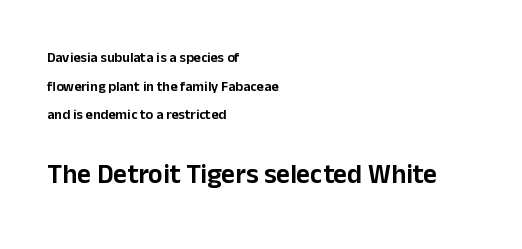
{"italic": "no", "underline": "no", "align": "left", "line_spacing": "loose", "line_spacing_ratio": 2.05, "letter_spacing": "normal", "letter_spacing_em": 0.0, "larger_block": "second", "size_ratio": 1.93, "glyph_px": 27}
